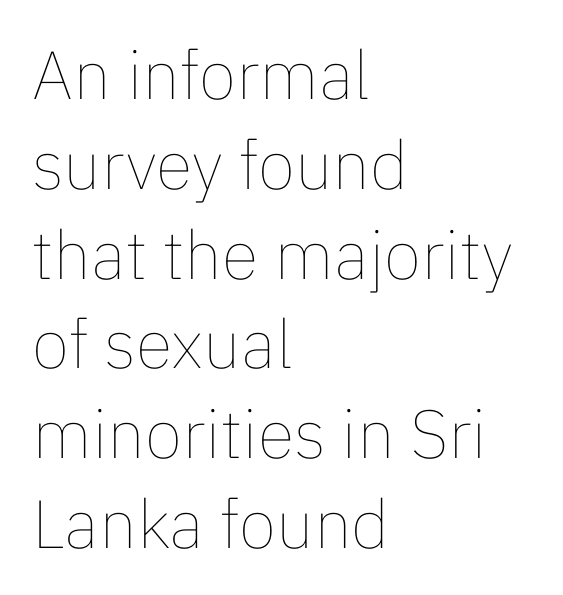
{"italic": "no", "bold": "no", "weight": "thin", "width": "normal", "stroke_contrast": "low", "x_height": "medium", "monospaced": "no", "underline": "no", "align": "left", "line_spacing": "normal", "line_spacing_ratio": 1.32, "letter_spacing": "normal", "letter_spacing_em": 0.0, "glyph_px": 68}
